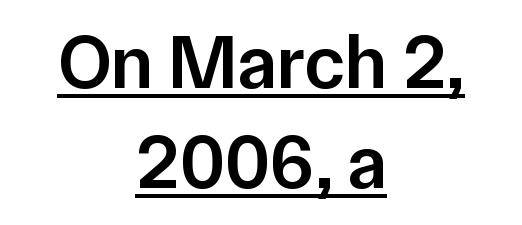
The lettering stays uniformly vertical, giving the passage a roman look. The lettering is marked with a stroke running underneath it. Both edges are ragged and mirror each other, which tells us the setting is centered. Compared with typical paragraphs, the rows here are spaced about the same. The passage shown is typed in a proportional face where columns would drift. The font is running at a semibold setting, under full bold.
